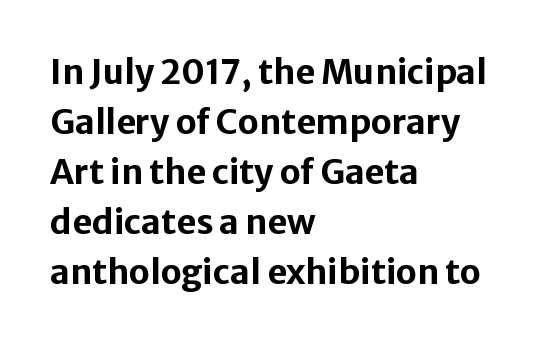
Q: Is the text bold? A: Yes.
Q: Is the text italic (slanted)? A: No, it is upright.
Q: Is the typeface a serif or a sans-serif typeface? A: Sans-serif.
Q: Is the text underlined? A: No.
Q: How is the paragraph aligned? A: Left-aligned.
Q: Is the spacing between letters normal or unusually wide? A: Normal.
Q: Is the spacing between lines tight, normal or loose? A: Normal.
Q: Width (condensed, normal, or wide)? A: Normal.
Q: Stroke contrast? A: Low.
Q: x-height? A: Medium.
Q: Monospaced? A: No.
